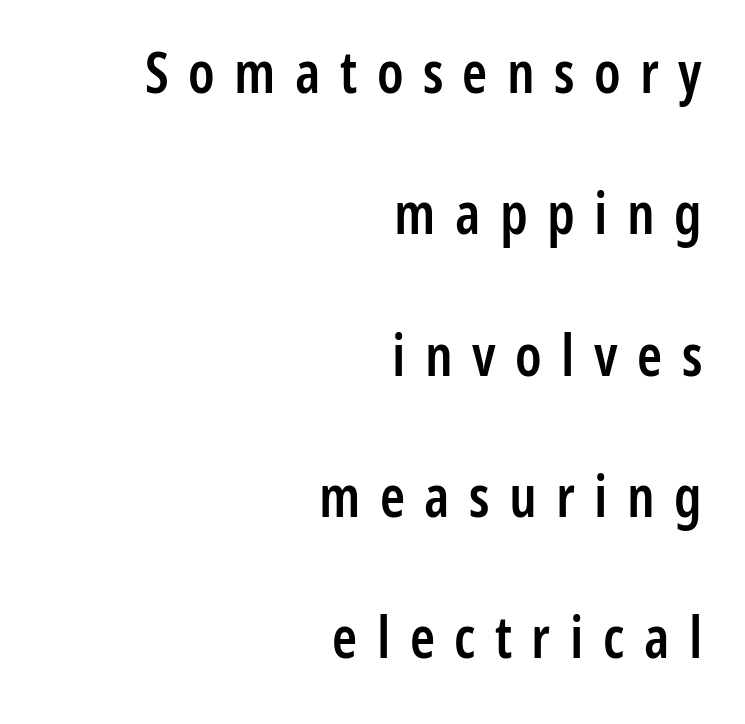
Q: Is the text bold? A: Semi-bold.
Q: Is the text italic (slanted)? A: No, it is upright.
Q: Is the typeface a serif or a sans-serif typeface? A: Sans-serif.
Q: Is the text underlined? A: No.
Q: How is the paragraph aligned? A: Right-aligned.
Q: Is the spacing between letters normal or unusually wide? A: Unusually wide.
Q: Is the spacing between lines tight, normal or loose? A: Loose.
Q: Width (condensed, normal, or wide)? A: Condensed.
Q: Stroke contrast? A: Low.
Q: x-height? A: Medium.
Q: Monospaced? A: No.
